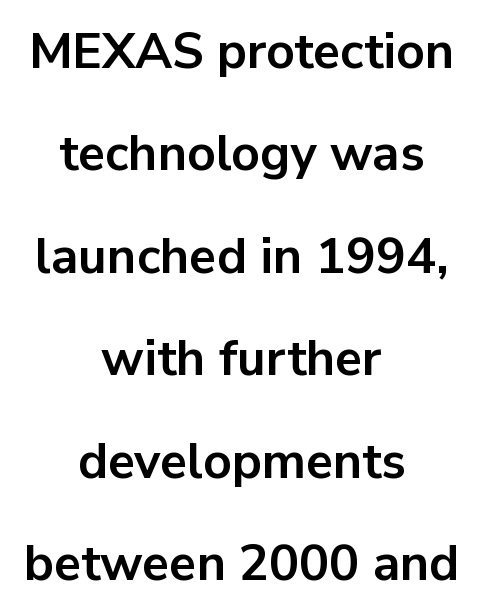
Q: Is the text bold? A: Yes.
Q: Is the text italic (slanted)? A: No, it is upright.
Q: Is the typeface a serif or a sans-serif typeface? A: Sans-serif.
Q: Is the text underlined? A: No.
Q: How is the paragraph aligned? A: Centered.
Q: Is the spacing between letters normal or unusually wide? A: Normal.
Q: Is the spacing between lines tight, normal or loose? A: Loose.
Q: Width (condensed, normal, or wide)? A: Normal.
Q: Stroke contrast? A: Low.
Q: x-height? A: Medium.
Q: Monospaced? A: No.
